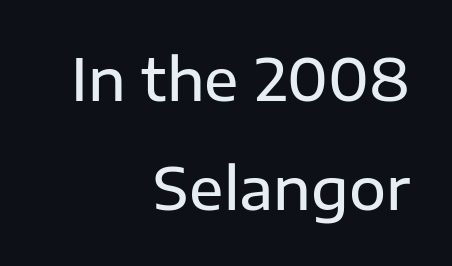
Each letter keeps its own natural width here, so spacing adapts to shape. The lettering holds an erect, upright posture throughout. Every row of glyphs terminates at an identical x-position on the right. This rendering leaves character spacing at its baseline value.
